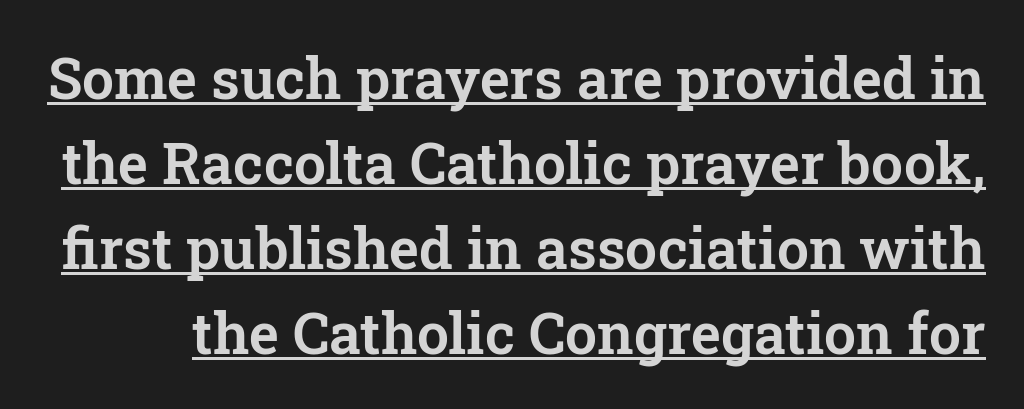
{"serif": "yes", "italic": "no", "width": "normal", "stroke_contrast": "low", "x_height": "medium", "monospaced": "no", "underline": "yes", "line_spacing": "normal", "line_spacing_ratio": 1.49, "letter_spacing": "normal", "letter_spacing_em": 0.0, "glyph_px": 57}
